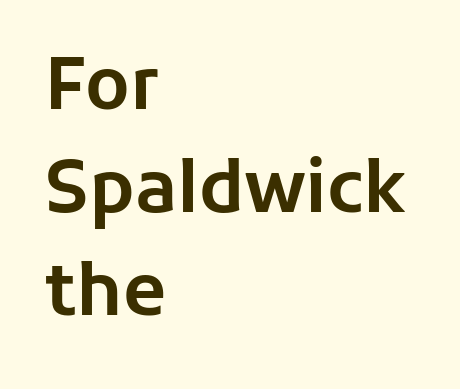
{"serif": "no", "italic": "no", "width": "normal", "stroke_contrast": "low", "x_height": "medium", "monospaced": "no", "underline": "no", "align": "left", "line_spacing": "normal", "line_spacing_ratio": 1.45, "letter_spacing": "normal", "letter_spacing_em": 0.0, "glyph_px": 71}
